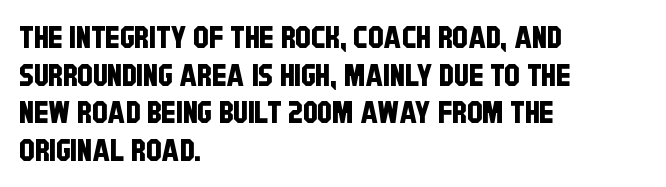
{"serif": "no", "width": "condensed", "stroke_contrast": "low", "x_height": "large", "monospaced": "no", "underline": "no", "align": "left", "line_spacing_ratio": 1.21, "letter_spacing": "normal", "letter_spacing_em": 0.0, "glyph_px": 31}
